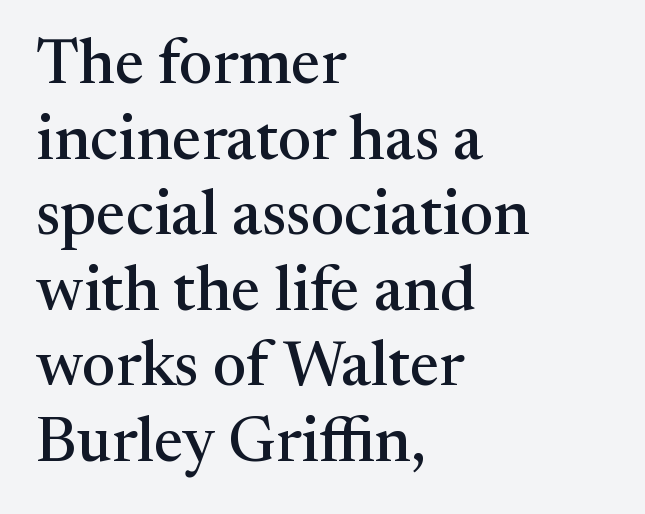
Q: Is the text italic (slanted)? A: No, it is upright.
Q: Is the typeface a serif or a sans-serif typeface? A: Serif.
Q: Is the text underlined? A: No.
Q: How is the paragraph aligned? A: Left-aligned.
Q: Is the spacing between letters normal or unusually wide? A: Normal.
Q: Width (condensed, normal, or wide)? A: Normal.
Q: Stroke contrast? A: Medium.
Q: x-height? A: Medium.
Q: Monospaced? A: No.
